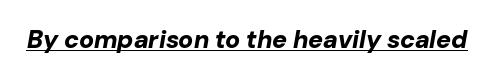
The image shows 25 px bold type, italic (leaning right); set normal letter spacing, underlined.
